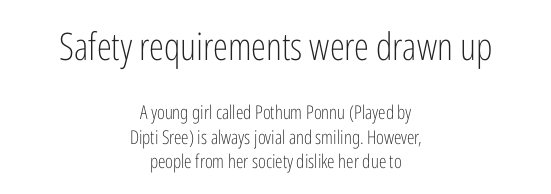
{"serif": "no", "italic": "no", "bold": "no", "weight": "light", "width": "condensed", "stroke_contrast": "low", "x_height": "medium", "monospaced": "no", "underline": "no", "align": "center", "line_spacing": "normal", "line_spacing_ratio": 1.29, "letter_spacing": "normal", "letter_spacing_em": 0.0, "larger_block": "first", "size_ratio": 2.0, "glyph_px": 38}
